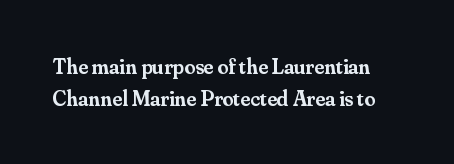
The image shows 22 px text type, upright; set normal line spacing (1.44x), normal letter spacing, not underlined.
